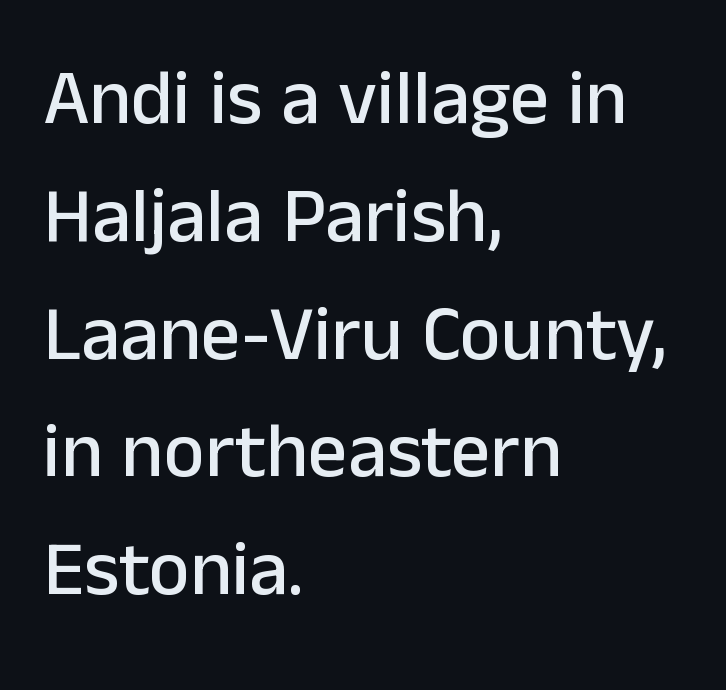
The image shows 78 px sans-serif type, upright; set left-aligned, normal line spacing (1.51x), normal letter spacing, not underlined; low stroke contrast and a medium x-height.
